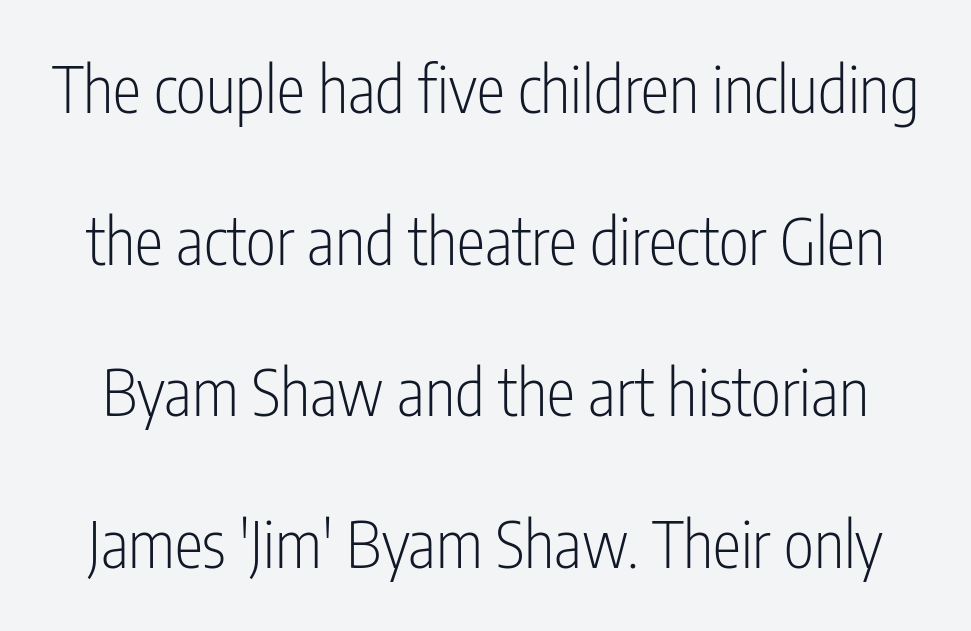
The baseline area is clear. The line texture is even and compact thanks to regular tracking. The lines are spread far apart with generous leading. Note the varied advance widths — an 'i' is clearly narrower than an 'm'.
